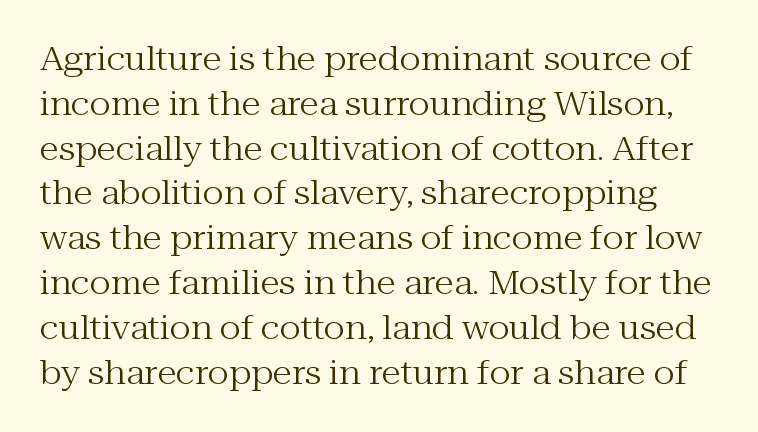
{"serif": "yes", "italic": "no", "bold": "no", "weight": "regular", "width": "normal", "stroke_contrast": "medium", "x_height": "medium", "monospaced": "no", "underline": "no", "line_spacing": "normal", "line_spacing_ratio": 1.4, "letter_spacing": "normal", "letter_spacing_em": 0.0, "glyph_px": 32}
